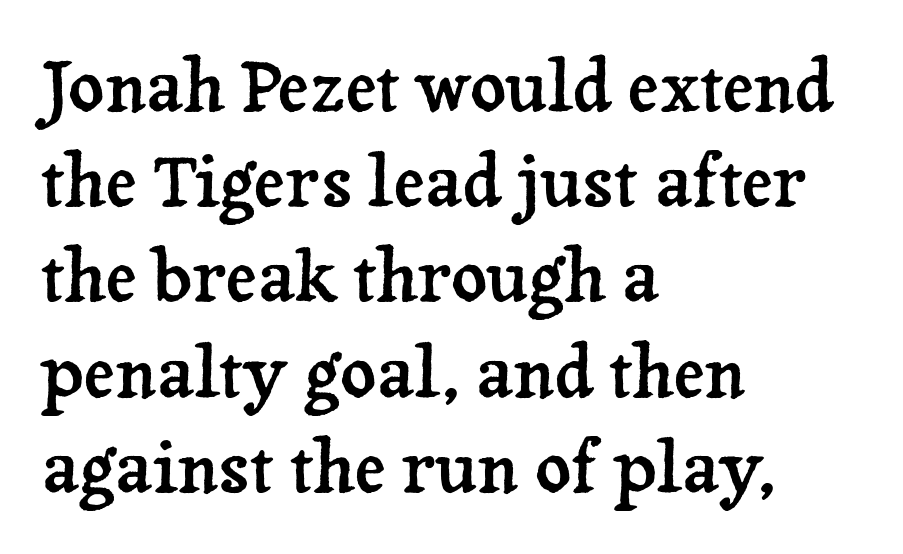
The image shows 70 px serif type, upright; set left-aligned, normal line spacing (1.36x), normal letter spacing, not underlined; low stroke contrast and a medium x-height.
